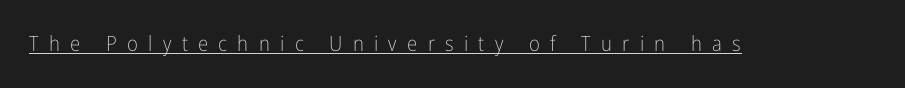
Q: Is the text bold? A: No.
Q: Is the text italic (slanted)? A: No, it is upright.
Q: Is the text underlined? A: Yes.
Q: Is the spacing between letters normal or unusually wide? A: Unusually wide.
